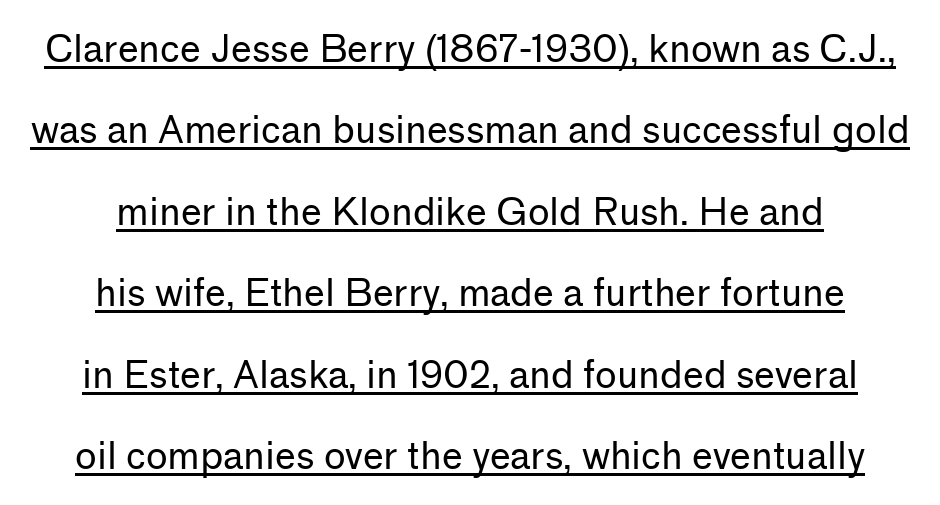
{"serif": "no", "italic": "no", "bold": "no", "weight": "regular", "width": "normal", "stroke_contrast": "low", "x_height": "medium", "monospaced": "no", "underline": "yes", "align": "center", "line_spacing": "loose", "line_spacing_ratio": 2.2, "letter_spacing": "normal", "letter_spacing_em": 0.0, "glyph_px": 37}
